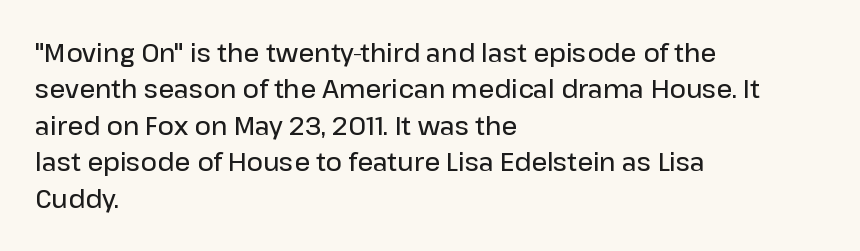
A somewhat darkened texture: the type is semibold rather than bold. If you drew a ruler down the left edge, every line would touch it. The zone under the glyphs is completely vacant. Ascenders rise straight up at ninety degrees. Caption: standard tracking, unaltered. Each new line begins a customary step beneath the previous one.
